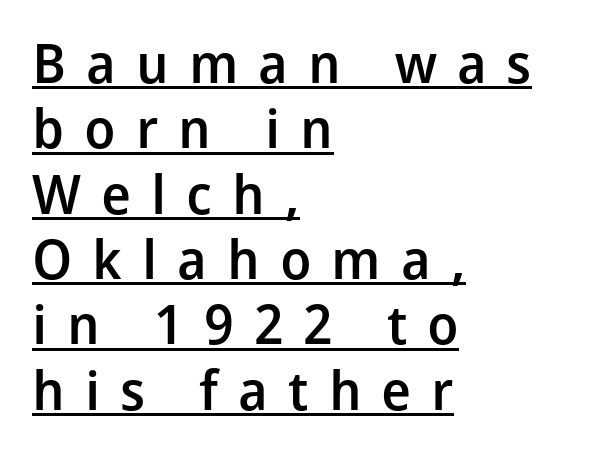
{"serif": "no", "italic": "no", "bold": "semi", "weight": "semibold", "width": "normal", "stroke_contrast": "low", "x_height": "medium", "monospaced": "no", "underline": "yes", "align": "left", "line_spacing_ratio": 1.21, "letter_spacing": "wide", "letter_spacing_em": 0.37, "glyph_px": 54}
